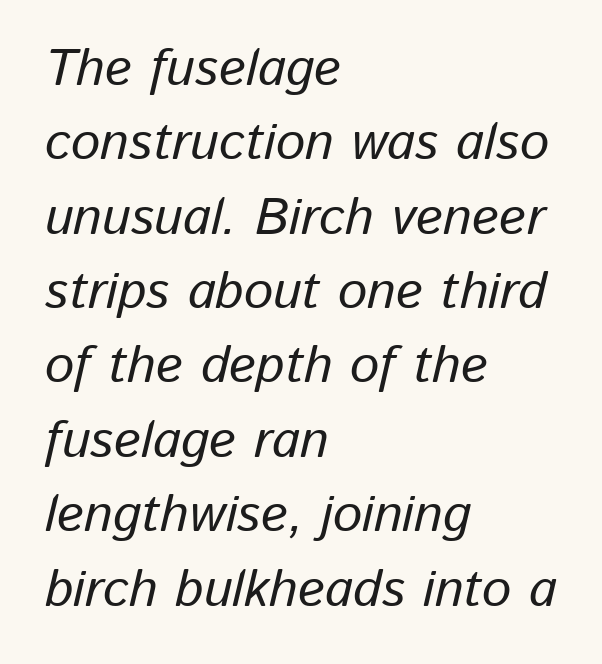
Q: Is the text italic (slanted)? A: Yes, it leans right by about 13 degrees.
Q: Is the text underlined? A: No.
Q: How is the paragraph aligned? A: Left-aligned.
Q: Is the spacing between letters normal or unusually wide? A: Normal.
Q: Is the spacing between lines tight, normal or loose? A: Normal.
Q: Width (condensed, normal, or wide)? A: Normal.
Q: Stroke contrast? A: Low.
Q: x-height? A: Medium.
Q: Monospaced? A: No.
